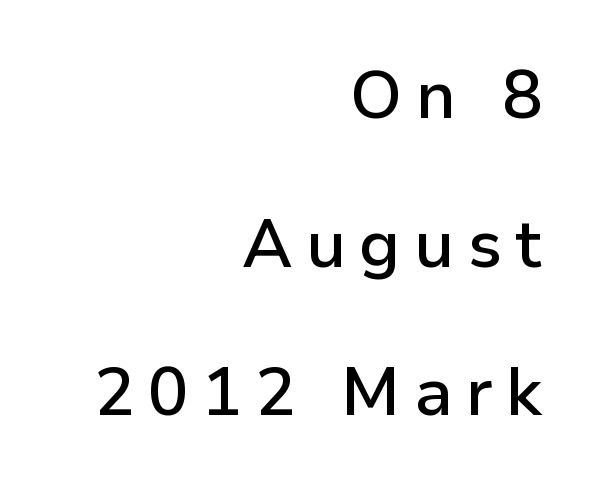
Q: Is the text bold? A: Semi-bold.
Q: Is the text italic (slanted)? A: No, it is upright.
Q: Is the typeface a serif or a sans-serif typeface? A: Sans-serif.
Q: Is the text underlined? A: No.
Q: How is the paragraph aligned? A: Right-aligned.
Q: Is the spacing between letters normal or unusually wide? A: Unusually wide.
Q: Is the spacing between lines tight, normal or loose? A: Loose.
Q: Width (condensed, normal, or wide)? A: Normal.
Q: Stroke contrast? A: Low.
Q: x-height? A: Medium.
Q: Monospaced? A: No.
